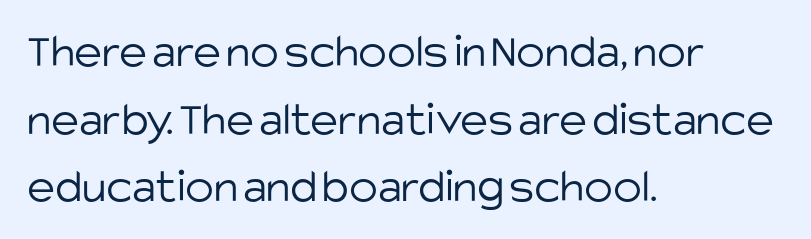
Q: Is the text bold? A: No.
Q: Is the text italic (slanted)? A: No, it is upright.
Q: Is the typeface a serif or a sans-serif typeface? A: Sans-serif.
Q: Is the text underlined? A: No.
Q: How is the paragraph aligned? A: Left-aligned.
Q: Is the spacing between letters normal or unusually wide? A: Normal.
Q: Is the spacing between lines tight, normal or loose? A: Normal.
Q: Width (condensed, normal, or wide)? A: Normal.
Q: Stroke contrast? A: Low.
Q: x-height? A: Large.
Q: Monospaced? A: No.
